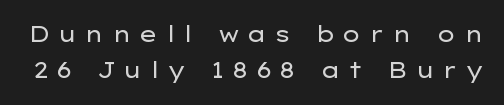
The image shows 22 px text type, upright; set normal line spacing (1.65x), unusually wide letter spacing (+0.33 em), not underlined.
